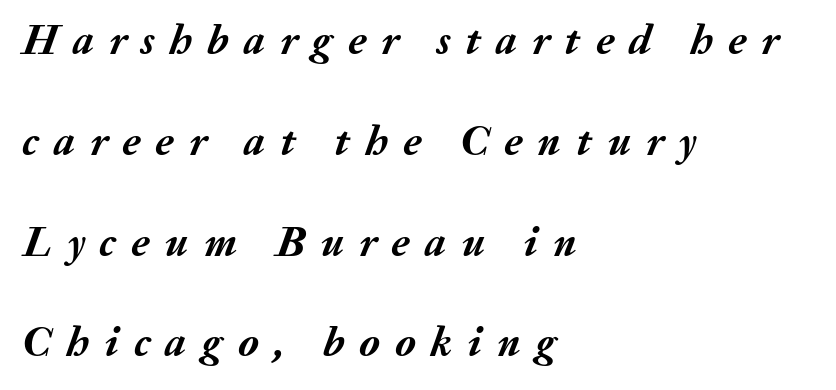
{"italic": "yes", "lean": "right", "slant_degrees": 20, "bold": "yes", "weight": "semibold", "width": "normal", "stroke_contrast": "medium", "x_height": "medium", "monospaced": "no", "underline": "no", "align": "left", "line_spacing": "loose", "line_spacing_ratio": 2.4, "letter_spacing": "wide", "letter_spacing_em": 0.36, "glyph_px": 42}
